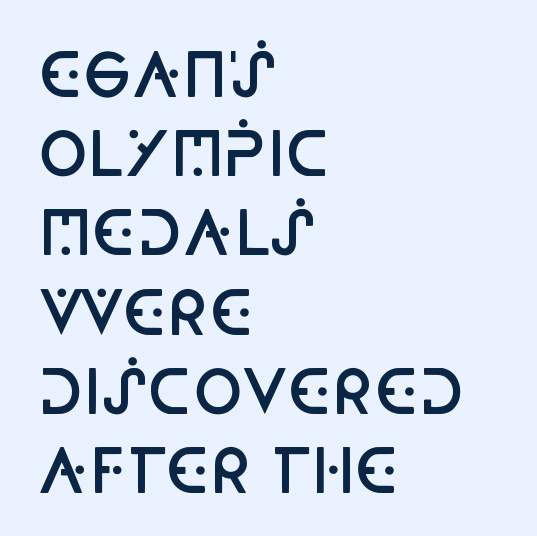
The image shows 60 px semibold, condensed sans-serif type, upright; set left-aligned, normal line spacing (1.32x), normal letter spacing, not underlined; low stroke contrast and a large x-height.
